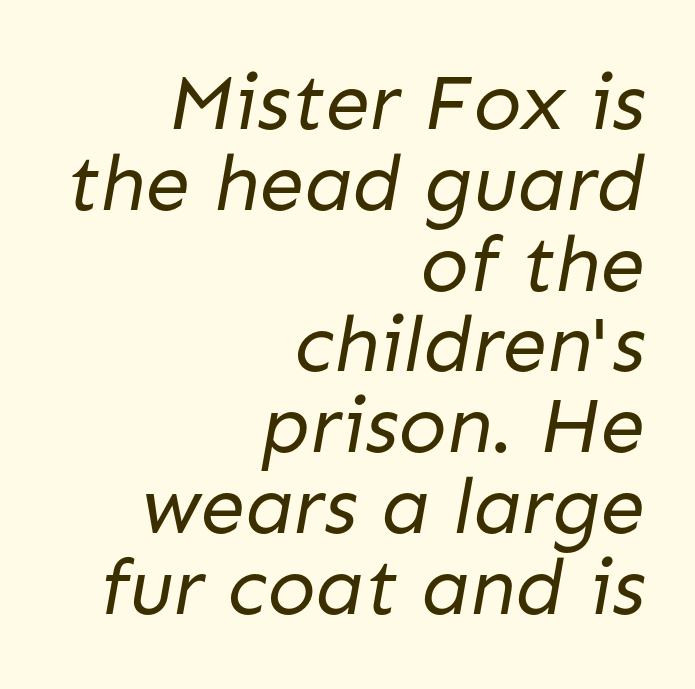
Spacing verdict: proportional, widths tailored to each character. These lines keep a tight, regular rhythm from letter to letter. Examine the stroke ends and you'll find no serifs. These lines huddle together more closely than default settings would place them. Plain, unruled lines of type. This sample is right-justified, so line beginnings fall wherever the words allow.
